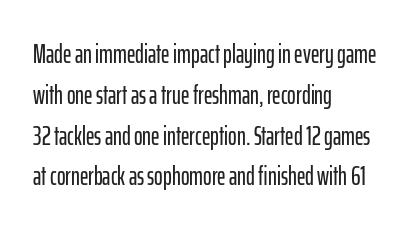
{"italic": "no", "underline": "no", "align": "left", "line_spacing": "normal", "line_spacing_ratio": 1.57, "letter_spacing": "normal", "letter_spacing_em": 0.0, "glyph_px": 26}
